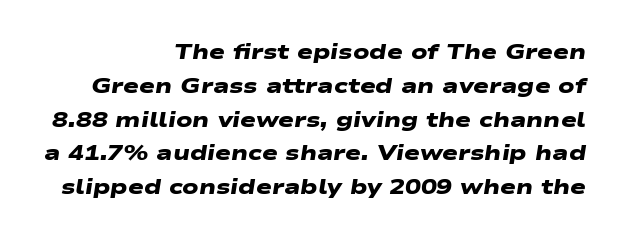
Q: Is the text bold? A: Yes.
Q: Is the text underlined? A: No.
Q: How is the paragraph aligned? A: Right-aligned.
Q: Is the spacing between letters normal or unusually wide? A: Normal.
Q: Is the spacing between lines tight, normal or loose? A: Normal.
